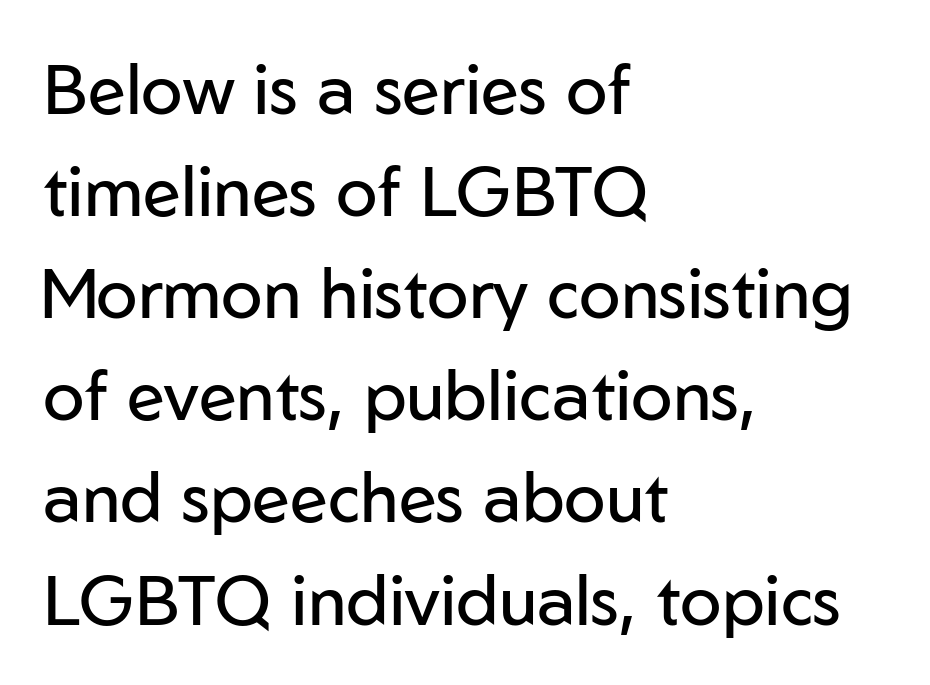
The image shows 69 px regular-weight sans-serif type, upright; set left-aligned, normal line spacing (1.48x), normal letter spacing, not underlined; low stroke contrast and a medium x-height.
